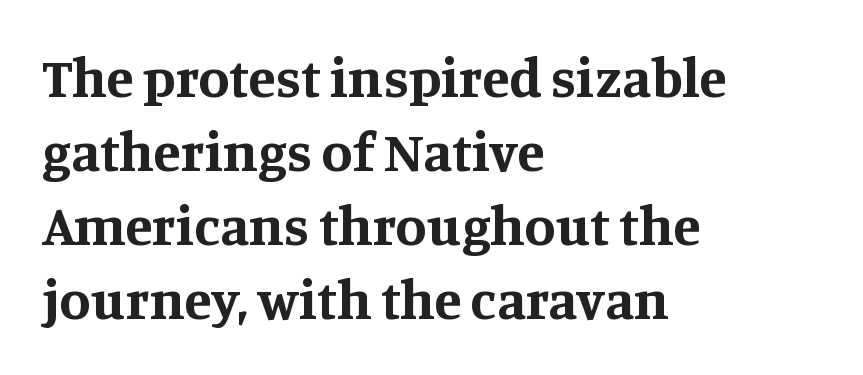
Compared with typical paragraphs, the rows here are spaced about the same. Here the designer chose a conventional face with non-uniform glyph widths. Notice how thick the strokes are: this is what a full bold looks like. Honestly, the letter spacing is just normal — you wouldn't notice it. Alignment: flush left. Italic: no, the glyphs are upright roman.
